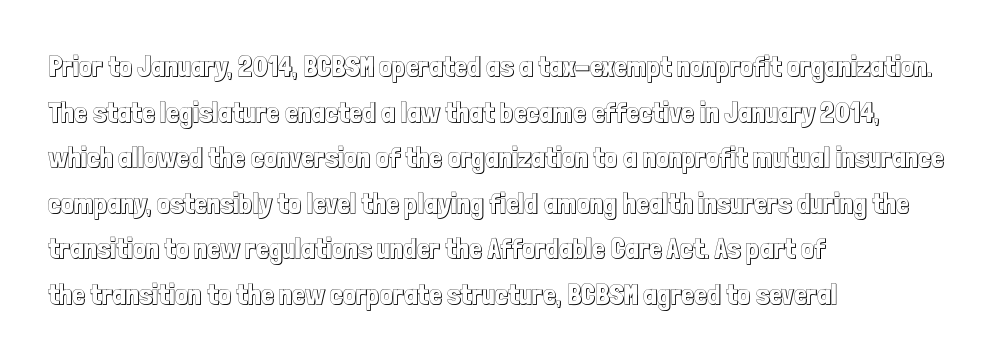
Q: Is the text italic (slanted)? A: No, it is upright.
Q: Is the text underlined? A: No.
Q: How is the paragraph aligned? A: Left-aligned.
Q: Is the spacing between letters normal or unusually wide? A: Normal.
Q: Is the spacing between lines tight, normal or loose? A: Normal.
Q: Width (condensed, normal, or wide)? A: Condensed.
Q: x-height? A: Medium.
Q: Monospaced? A: No.
